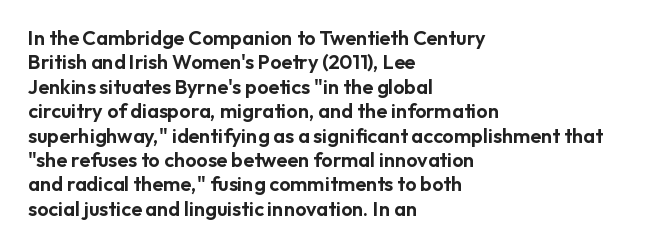
Look at the tracking — it's just the regular setting, nothing added. Horizontal alignment here is leftward, the default for most running prose. Clear beneath every line of the passage. Unlike italic type, these characters show no tilt at all.
